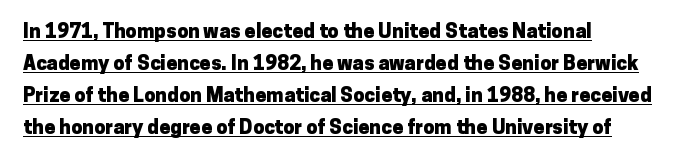
{"italic": "no", "bold": "yes", "underline": "yes", "align": "left", "line_spacing": "normal", "line_spacing_ratio": 1.6, "letter_spacing": "normal", "letter_spacing_em": 0.0, "glyph_px": 20}
